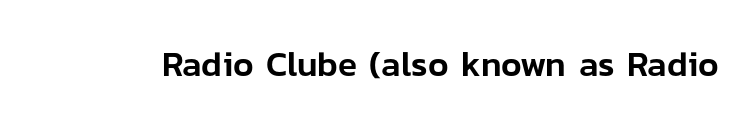
{"serif": "no", "italic": "no", "width": "normal", "stroke_contrast": "low", "x_height": "medium", "monospaced": "no", "underline": "no", "letter_spacing": "normal", "letter_spacing_em": 0.0, "glyph_px": 35}
